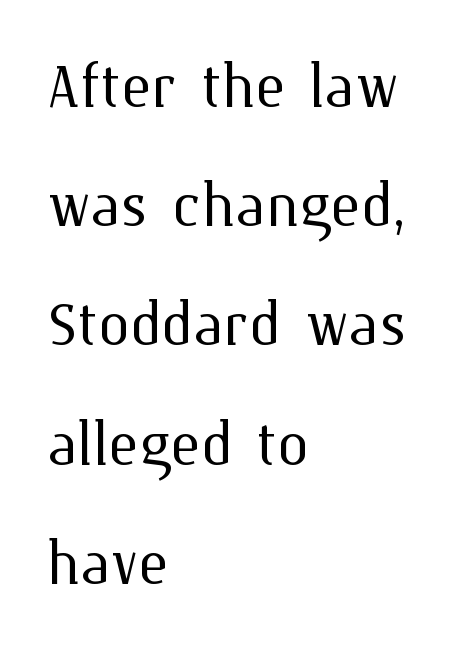
{"italic": "no", "bold": "no", "weight": "light", "width": "normal", "stroke_contrast": "medium", "x_height": "medium", "monospaced": "no", "underline": "no", "align": "left", "line_spacing": "normal", "line_spacing_ratio": 1.49, "letter_spacing": "normal", "letter_spacing_em": 0.0, "glyph_px": 80}
